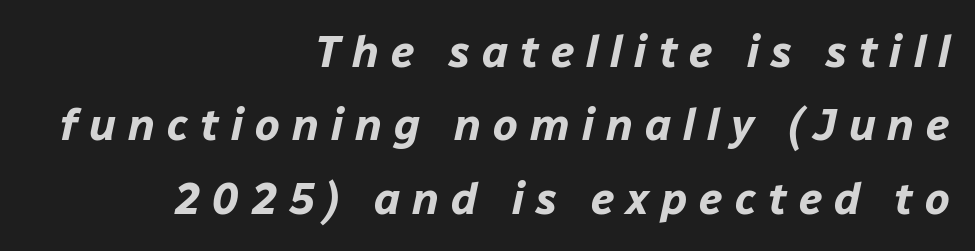
The image shows 44 px bold type, italic (leaning right); set right-aligned, normal line spacing (1.67x), unusually wide letter spacing (+0.27 em), not underlined; low stroke contrast and a medium x-height.
